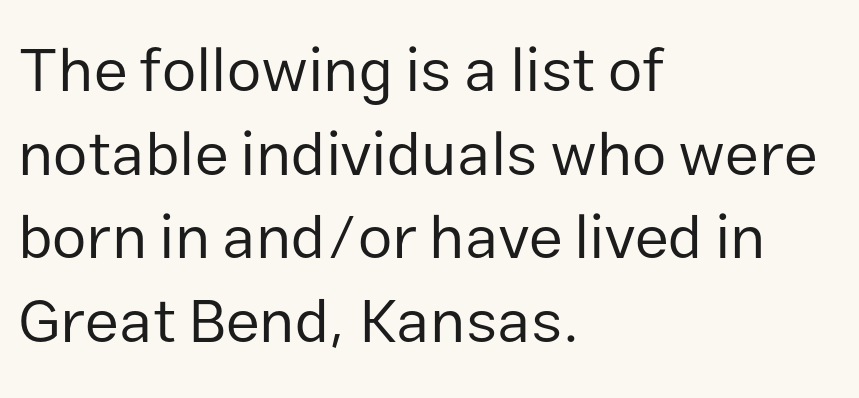
The image shows 62 px regular-weight sans-serif type, upright; set left-aligned, normal line spacing (1.35x), normal letter spacing, not underlined; low stroke contrast and a medium x-height.
